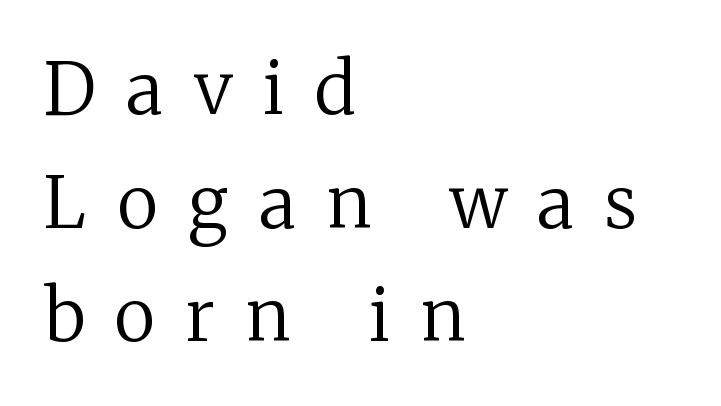
The image shows 71 px regular-weight serif type, upright; set left-aligned, normal line spacing (1.6x), unusually wide letter spacing (+0.44 em), not underlined; medium stroke contrast and a medium x-height.
